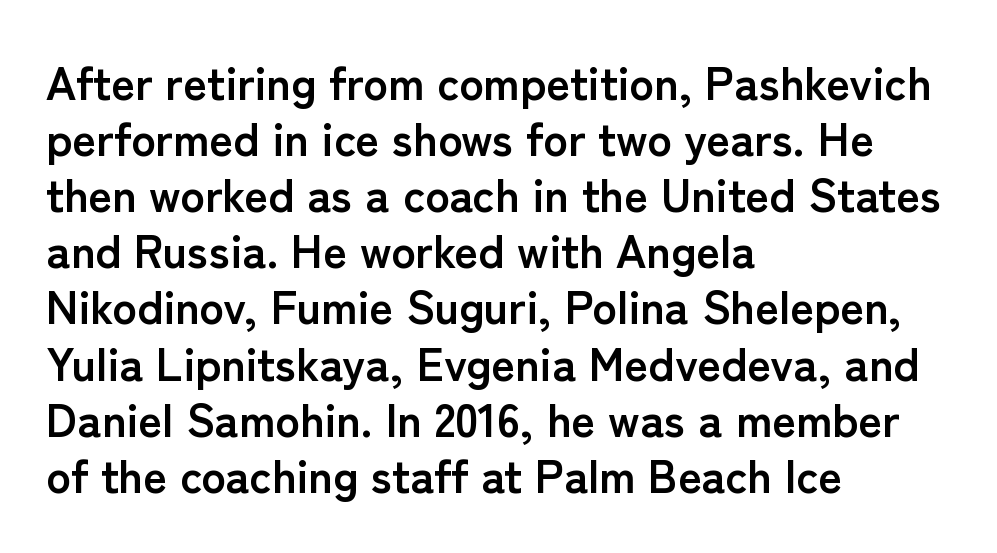
{"serif": "no", "italic": "no", "bold": "yes", "weight": "semibold", "width": "normal", "stroke_contrast": "low", "x_height": "medium", "monospaced": "no", "underline": "no", "align": "left", "line_spacing_ratio": 1.22, "letter_spacing": "normal", "letter_spacing_em": 0.0, "glyph_px": 46}
